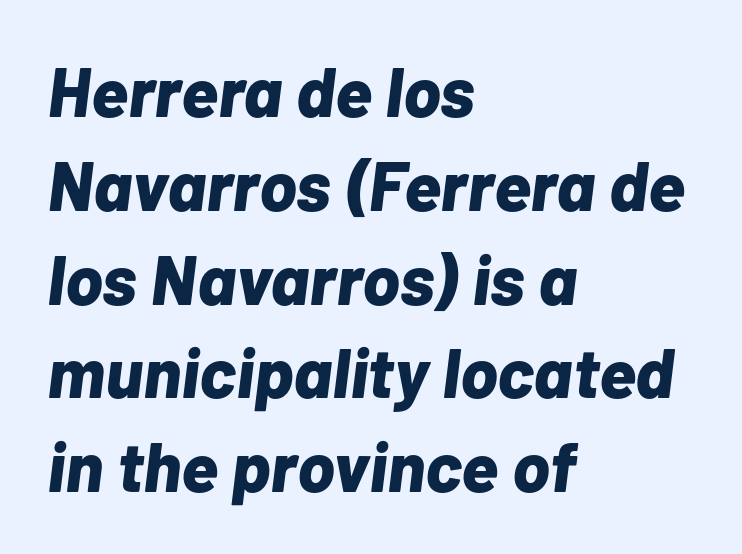
A bare baseline throughout the passage. Summary of weight: heavy, a full bold. Designer's note — italics engaged. Think of a printed novel: that variable character pitch is what you see here. The text block is weighted toward the left margin, trailing off unevenly rightward. Honestly, the row spacing looks completely unremarkable.
